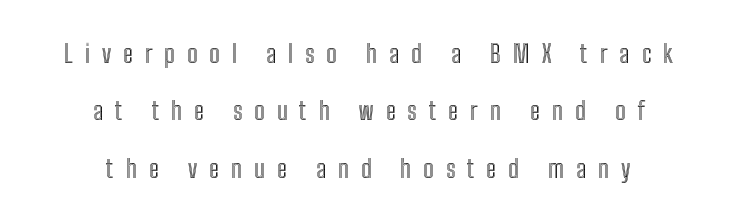
The image shows 25 px text type, upright; set centered, loose line spacing (2.3x), unusually wide letter spacing (+0.48 em), not underlined.
